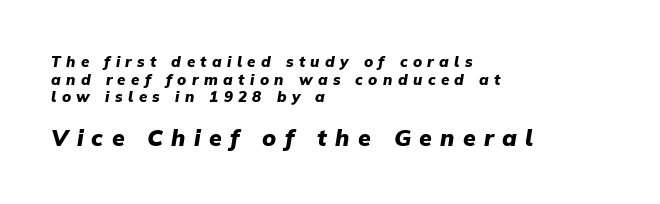
{"italic": "yes", "lean": "right", "slant_degrees": 9, "bold": "yes", "underline": "no", "align": "left", "line_spacing_ratio": 1.17, "letter_spacing": "wide", "letter_spacing_em": 0.36, "larger_block": "second", "size_ratio": 1.53, "glyph_px": 23}
